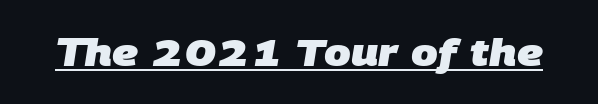
This rendering features underlined lettering. Every letter is thick-stroked: bold, no question. Compared with typical body copy, the letter spacing here is the same. Note: no serifs on the glyphs.
